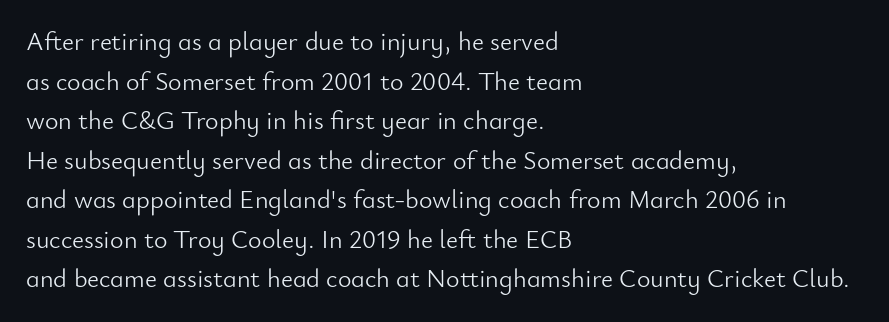
{"italic": "no", "bold": "no", "underline": "no", "align": "left", "line_spacing": "normal", "line_spacing_ratio": 1.52, "letter_spacing": "normal", "letter_spacing_em": 0.0, "glyph_px": 26}
